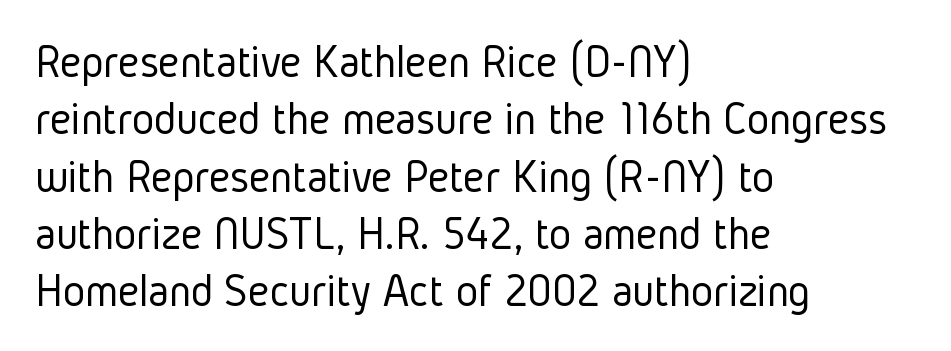
{"serif": "no", "italic": "no", "bold": "no", "weight": "light", "width": "condensed", "stroke_contrast": "low", "x_height": "medium", "monospaced": "no", "underline": "no", "align": "left", "line_spacing_ratio": 1.22, "letter_spacing": "normal", "letter_spacing_em": 0.0, "glyph_px": 47}
